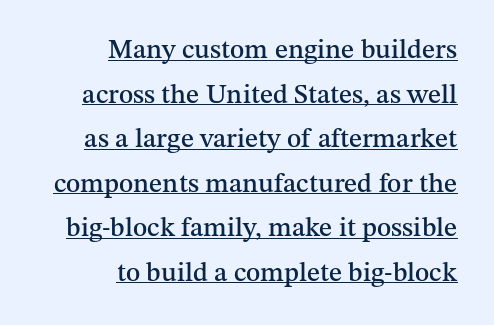
{"italic": "no", "underline": "yes", "align": "right", "line_spacing": "normal", "line_spacing_ratio": 1.65, "letter_spacing": "normal", "letter_spacing_em": 0.0, "glyph_px": 27}
